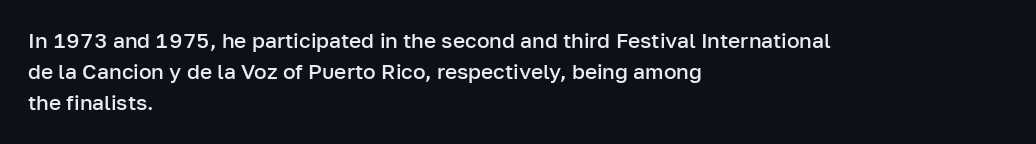
The image shows 21 px text type, upright; set left-aligned, normal line spacing (1.47x), normal letter spacing, not underlined.
